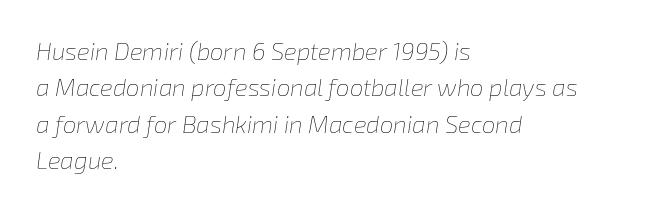
Q: Is the text bold? A: No.
Q: Is the text italic (slanted)? A: Yes, it leans right by about 8 degrees.
Q: Is the text underlined? A: No.
Q: How is the paragraph aligned? A: Left-aligned.
Q: Is the spacing between letters normal or unusually wide? A: Normal.
Q: Is the spacing between lines tight, normal or loose? A: Normal.
